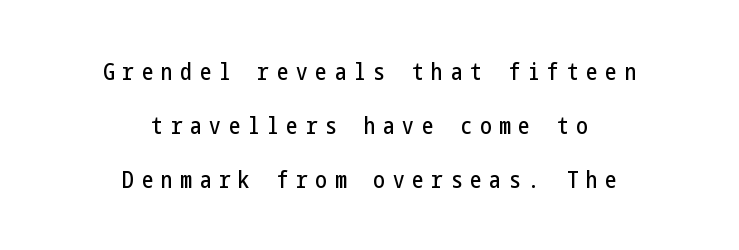
The image shows 23 px text type, upright; set centered, loose line spacing (2.34x), unusually wide letter spacing (+0.34 em), not underlined.
